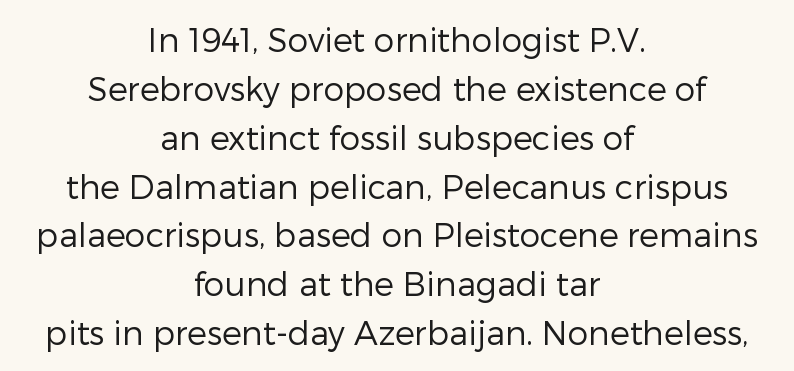
Q: Is the text bold? A: No.
Q: Is the text italic (slanted)? A: No, it is upright.
Q: Is the typeface a serif or a sans-serif typeface? A: Sans-serif.
Q: Is the text underlined? A: No.
Q: How is the paragraph aligned? A: Centered.
Q: Is the spacing between letters normal or unusually wide? A: Normal.
Q: Is the spacing between lines tight, normal or loose? A: Normal.
Q: Width (condensed, normal, or wide)? A: Normal.
Q: Stroke contrast? A: Low.
Q: x-height? A: Medium.
Q: Monospaced? A: No.
